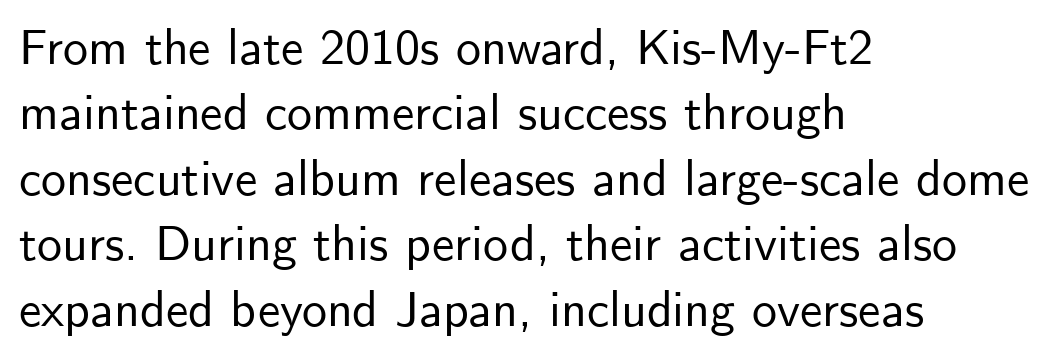
{"serif": "no", "italic": "no", "width": "normal", "stroke_contrast": "low", "x_height": "small", "monospaced": "no", "underline": "no", "align": "left", "line_spacing": "normal", "line_spacing_ratio": 1.31, "letter_spacing": "normal", "letter_spacing_em": 0.0, "glyph_px": 50}
